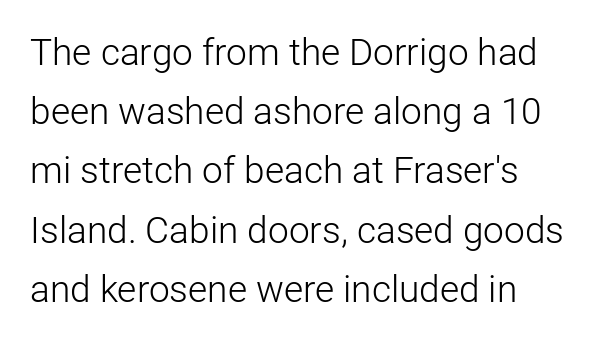
The letterforms sit shoulder to shoulder at normal distance. The typeface chosen for these lines omits serifs. The compositor pushed each line to the left boundary. Words float on clear page, feet unadorned. The weight tops out at a normal text grade. These lines are rendered in a variable-pitch font.
